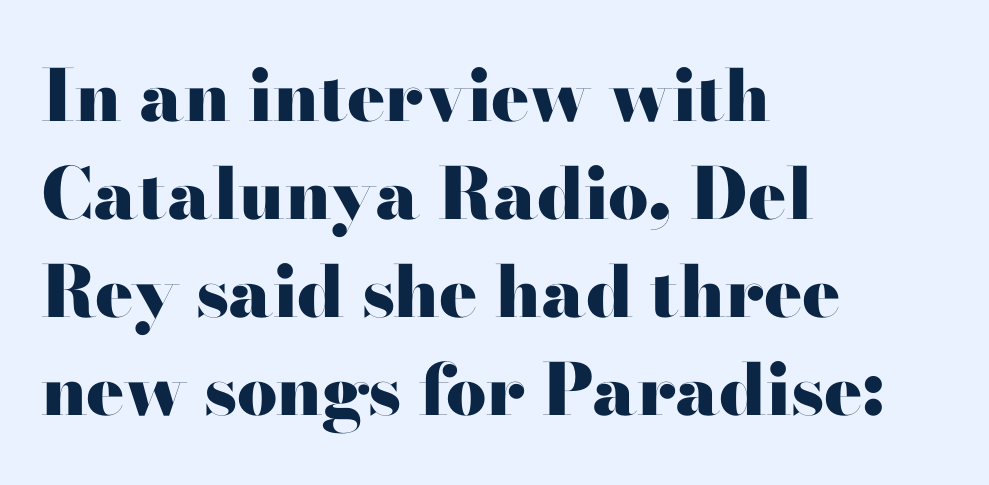
The image shows 71 px heavy, wide serif type, upright; set left-aligned, normal line spacing (1.38x), normal letter spacing, not underlined; high stroke contrast and a small x-height.
